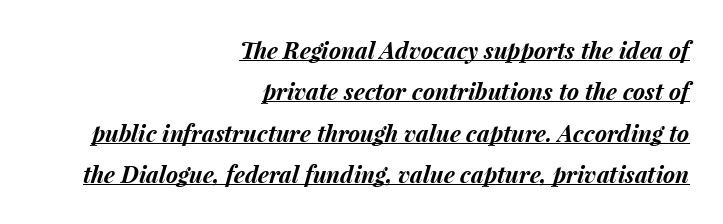
Observe the ordinary spacing: letters are neighbours, not strangers. A dark, heavy texture on the line: the type is bold. Designer's note — italics engaged. Every word sits above its own underline. Every row of glyphs terminates at an identical x-position on the right.
